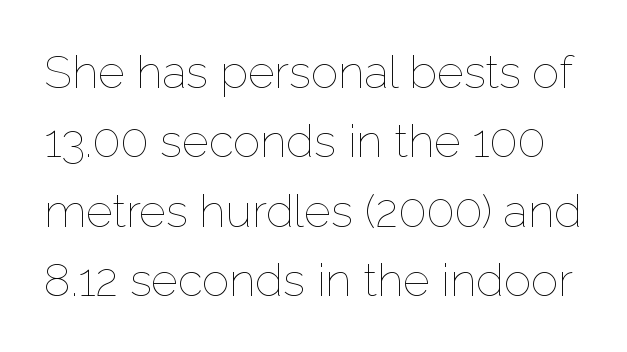
A bare baseline throughout the passage. The passage shown is typed in a proportional face where columns would drift. This sample uses plain, unmodified letter spacing. The cut favours lightness, reaching ordinary text weight at its darkest. Posture: straight, roman, zero tilt.
